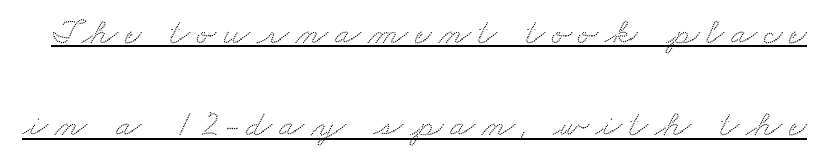
Notice the wide empty band between every row — that's loose leading. The type family on display is of the serif kind. Each letter keeps its own natural width here, so spacing adapts to shape. The passage shown is underscored from start to finish.
